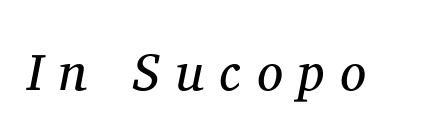
The image shows 52 px regular-weight serif type, italic (leaning right); set unusually wide letter spacing (+0.3 em), not underlined; medium stroke contrast and a medium x-height.
